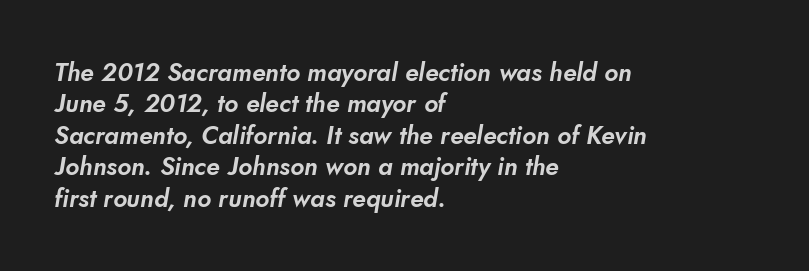
Casual observation: everything's shoved over to the left. Unmarked baselines from the first word to the last. Nobody touched the tracking dial on this one. Horizontal bands of white between lines are of average thickness.
